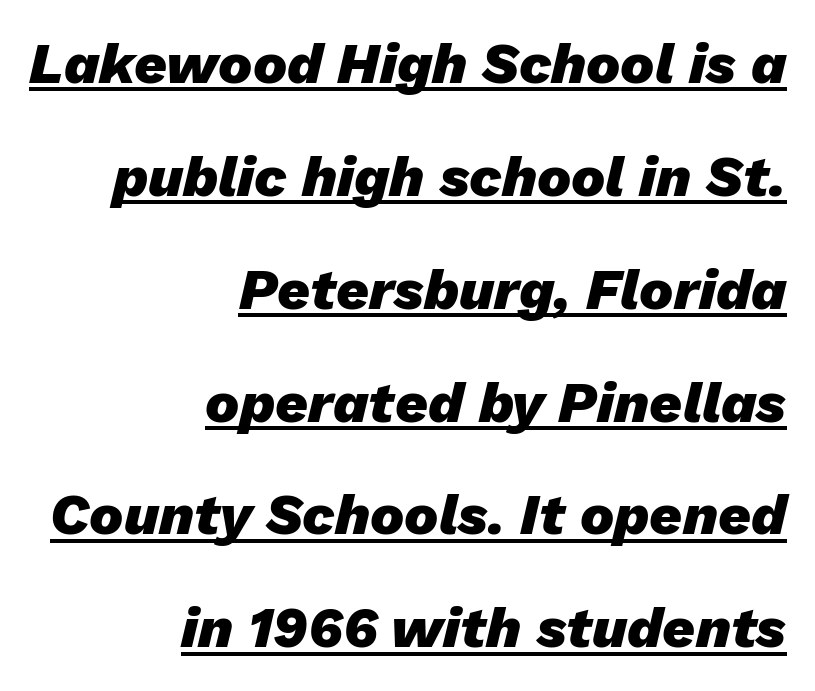
{"italic": "yes", "lean": "right", "slant_degrees": 13, "bold": "yes", "weight": "heavy", "width": "normal", "stroke_contrast": "low", "x_height": "medium", "monospaced": "no", "underline": "yes", "align": "right", "line_spacing": "loose", "line_spacing_ratio": 1.98, "letter_spacing": "normal", "letter_spacing_em": 0.0, "glyph_px": 57}
